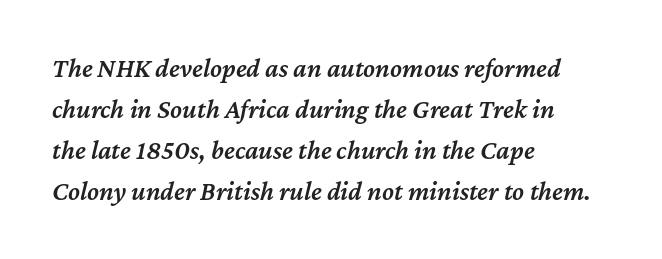
{"italic": "yes", "lean": "right", "slant_degrees": 12, "bold": "semi", "underline": "no", "align": "left", "line_spacing": "normal", "line_spacing_ratio": 1.52, "letter_spacing": "normal", "letter_spacing_em": 0.0, "glyph_px": 27}
